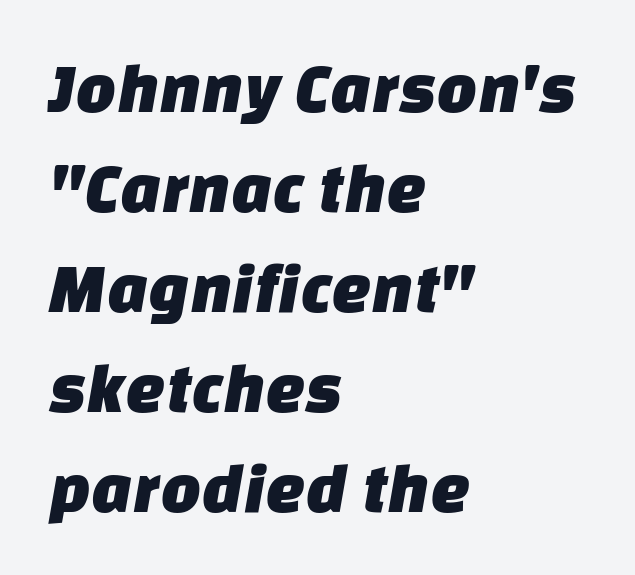
{"serif": "no", "width": "normal", "stroke_contrast": "low", "x_height": "large", "monospaced": "no", "underline": "no", "align": "left", "line_spacing": "normal", "line_spacing_ratio": 1.41, "letter_spacing": "normal", "letter_spacing_em": 0.0, "glyph_px": 71}
